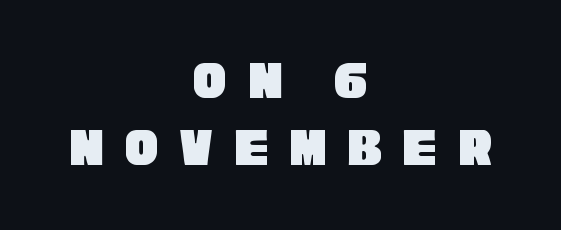
{"serif": "no", "width": "condensed", "stroke_contrast": "low", "x_height": "large", "monospaced": "no", "underline": "no", "align": "center", "line_spacing_ratio": 1.19, "letter_spacing": "wide", "letter_spacing_em": 0.37, "glyph_px": 56}
